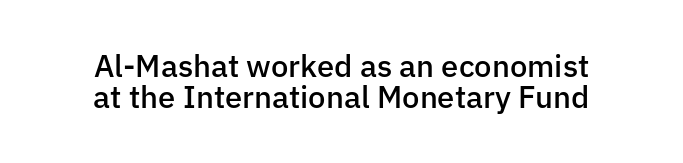
Short note: letters normally spaced. This sample has the flowing, uneven cadence of proportional lettering. Just letters on the line, the space beneath them empty. The type sits square on the baseline with zero lean. Unlike a traditional serif, this face leaves its strokes unadorned. Visually the block forms a symmetrical silhouette, jagged on both flanks.
